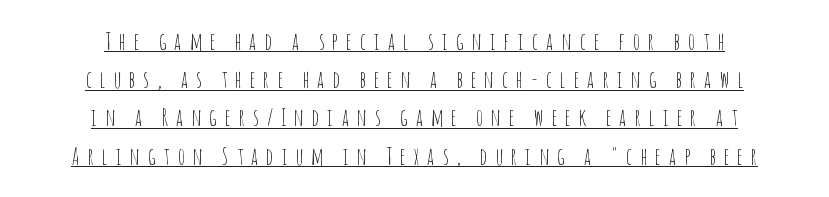
One glance says typical: line gaps are just what's usual. Tracking here is generous; glyphs stand well apart from one another. Weight class: somewhere from thin through regular. Is there an underline? Yes — a line sits under the letters. Does the lettering tilt? It doesn't — this is upright. Horizontal alignment here is central, giving a formal, balanced look.
